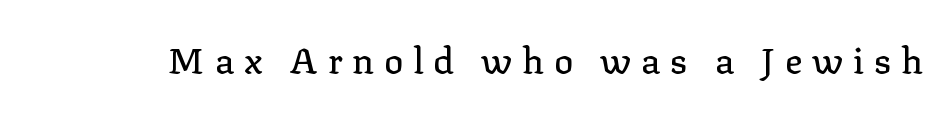
Q: Is the text italic (slanted)? A: No, it is upright.
Q: Is the typeface a serif or a sans-serif typeface? A: Serif.
Q: Is the text underlined? A: No.
Q: Is the spacing between letters normal or unusually wide? A: Unusually wide.
Q: Width (condensed, normal, or wide)? A: Normal.
Q: Stroke contrast? A: Low.
Q: x-height? A: Medium.
Q: Monospaced? A: No.
